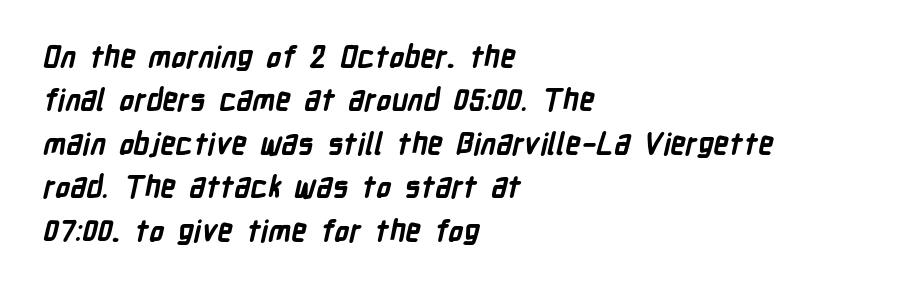
The image shows 30 px bold, condensed sans-serif type; set left-aligned, normal line spacing (1.45x), normal letter spacing, not underlined; low stroke contrast and a medium x-height.
